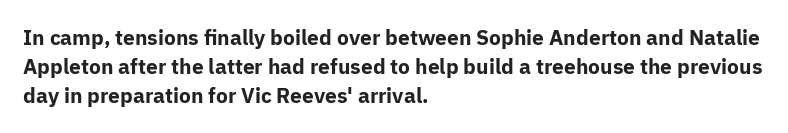
When letters stand straight like this, we call the style roman or upright. Line starts are locked; line ends wander. Quick note: underline off. Words appear dense and cohesive because spacing is normal. A normal amount of white space separates one row of letters from the next.
